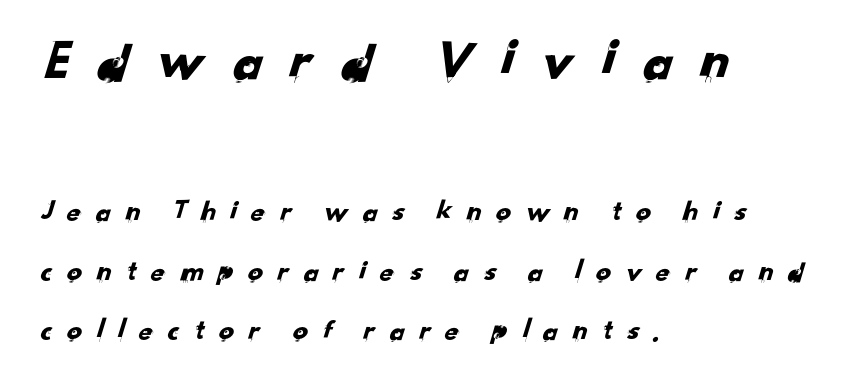
The image shows 59 px sans-serif type; set left-aligned, loose line spacing (1.97x), unusually wide letter spacing (+0.41 em), not underlined; the first (top) block is 1.97x larger; low stroke contrast and a small x-height.
